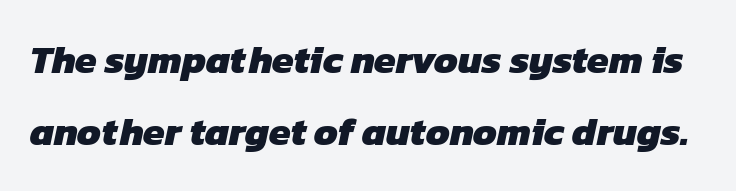
The image shows 39 px heavy sans-serif type; set line spacing 1.84x, normal letter spacing, not underlined; low stroke contrast and a medium x-height.
